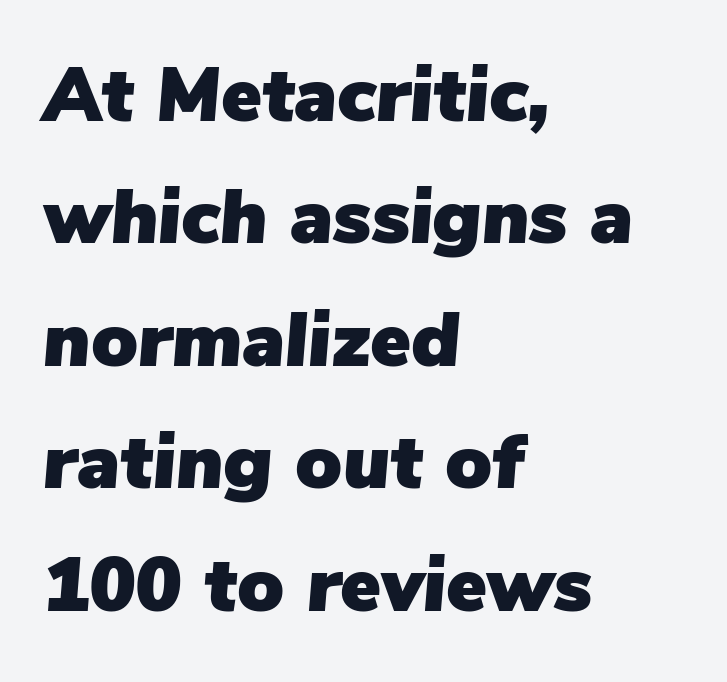
{"italic": "yes", "lean": "right", "slant_degrees": 5, "width": "normal", "stroke_contrast": "low", "x_height": "medium", "monospaced": "no", "underline": "no", "align": "left", "line_spacing": "normal", "line_spacing_ratio": 1.59, "letter_spacing": "normal", "letter_spacing_em": 0.0, "glyph_px": 77}
